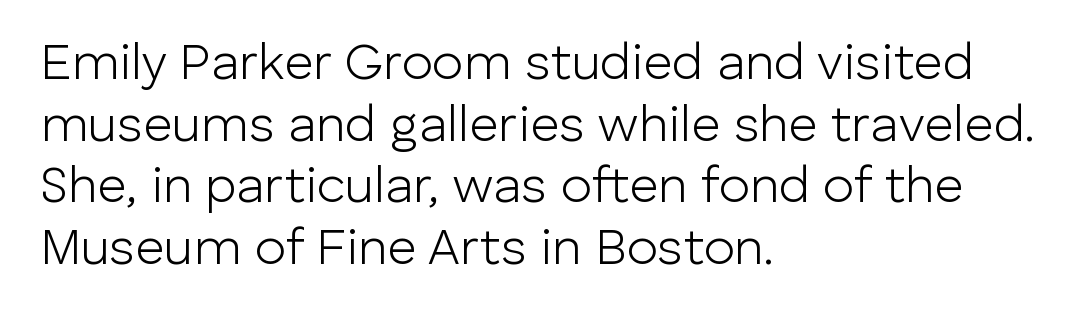
{"serif": "no", "italic": "no", "bold": "no", "weight": "light", "width": "normal", "stroke_contrast": "low", "x_height": "medium", "monospaced": "no", "underline": "no", "align": "left", "line_spacing_ratio": 1.21, "letter_spacing": "normal", "letter_spacing_em": 0.0, "glyph_px": 51}
